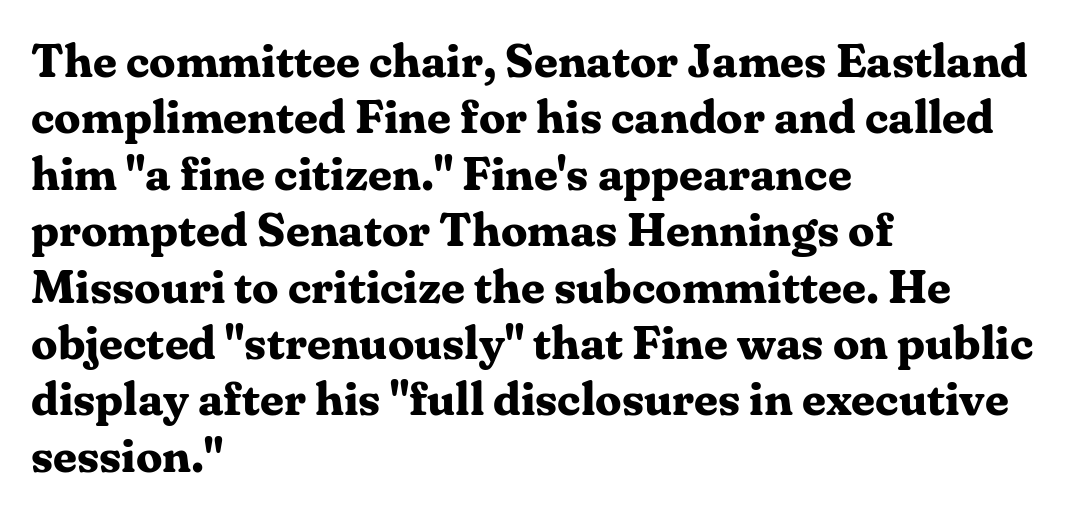
Does the weight exceed regular? Yes, all the way to bold. Casual observation: everything's shoved over to the left. Proportional: the letters do not fall into vertical columns. Is this a sans? No — the strokes have serifs. Posture: straight, roman, zero tilt.
